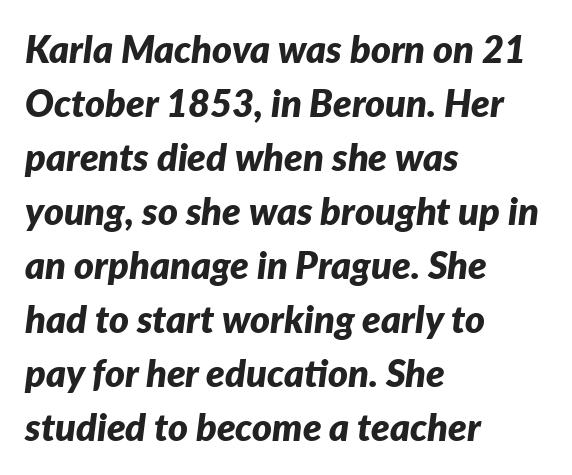
The image shows 38 px bold type, italic (leaning right); set left-aligned, normal line spacing (1.42x), normal letter spacing, not underlined; low stroke contrast and a medium x-height.
